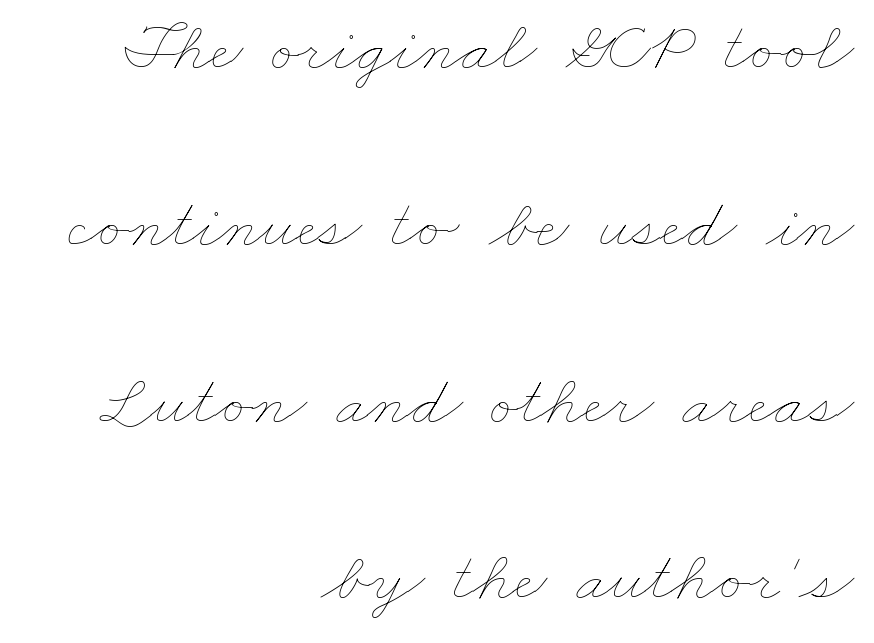
Q: Is the text bold? A: No.
Q: Is the text underlined? A: No.
Q: How is the paragraph aligned? A: Right-aligned.
Q: Is the spacing between letters normal or unusually wide? A: Normal.
Q: Is the spacing between lines tight, normal or loose? A: Loose.
Q: Width (condensed, normal, or wide)? A: Wide.
Q: Stroke contrast? A: Low.
Q: x-height? A: Small.
Q: Monospaced? A: No.
